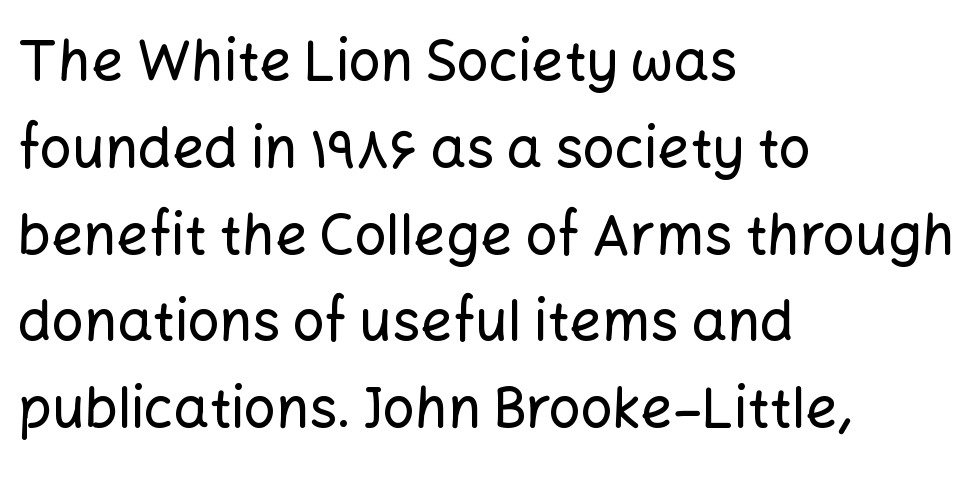
The image shows 56 px sans-serif type, upright; set left-aligned, normal line spacing (1.55x), normal letter spacing, not underlined; low stroke contrast and a medium x-height.
